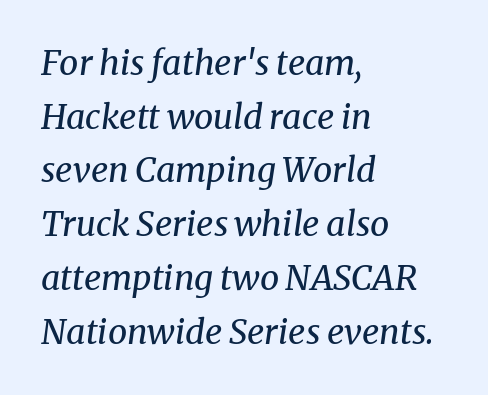
The image shows 34 px regular-weight serif type, italic (leaning right); set left-aligned, normal line spacing (1.58x), normal letter spacing, not underlined; medium stroke contrast and a medium x-height.
